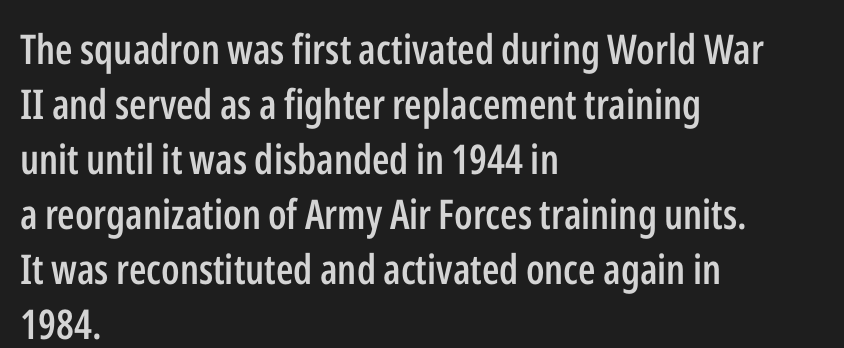
The image shows 41 px semibold, condensed sans-serif type, upright; set left-aligned, normal line spacing (1.34x), normal letter spacing, not underlined; low stroke contrast and a medium x-height.
